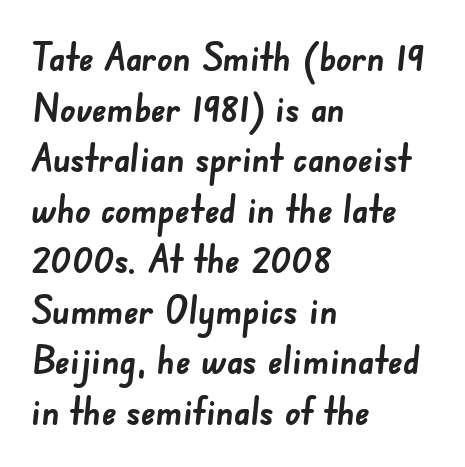
Q: Is the text bold? A: Yes.
Q: Is the typeface a serif or a sans-serif typeface? A: Sans-serif.
Q: Is the text underlined? A: No.
Q: How is the paragraph aligned? A: Left-aligned.
Q: Is the spacing between letters normal or unusually wide? A: Normal.
Q: Is the spacing between lines tight, normal or loose? A: Normal.
Q: Width (condensed, normal, or wide)? A: Normal.
Q: Stroke contrast? A: Low.
Q: x-height? A: Small.
Q: Monospaced? A: No.
